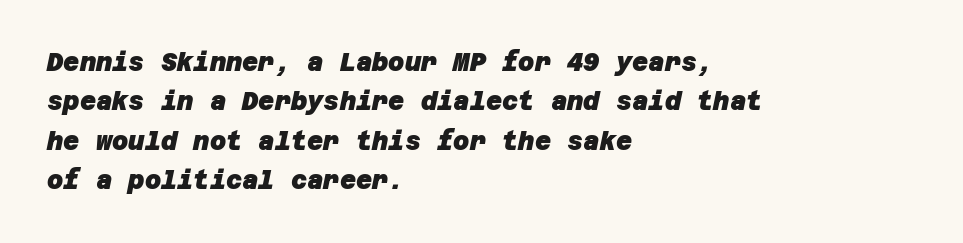
The letterforms sit shoulder to shoulder at normal distance. These words are printed bold, with thick strokes throughout. This sample is left-justified, so line endings fall wherever the words run out. Leading matches the norm, producing a regular column.
